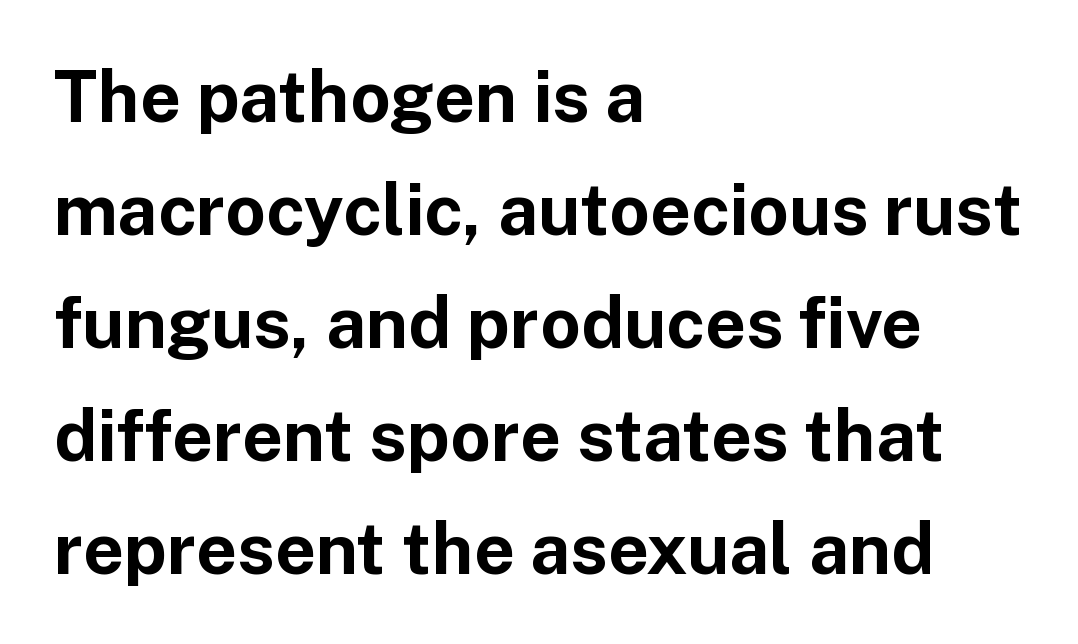
Q: Is the text bold? A: Yes.
Q: Is the text italic (slanted)? A: No, it is upright.
Q: Is the typeface a serif or a sans-serif typeface? A: Sans-serif.
Q: Is the text underlined? A: No.
Q: How is the paragraph aligned? A: Left-aligned.
Q: Is the spacing between letters normal or unusually wide? A: Normal.
Q: Is the spacing between lines tight, normal or loose? A: Normal.
Q: Width (condensed, normal, or wide)? A: Normal.
Q: Stroke contrast? A: Low.
Q: x-height? A: Medium.
Q: Monospaced? A: No.
